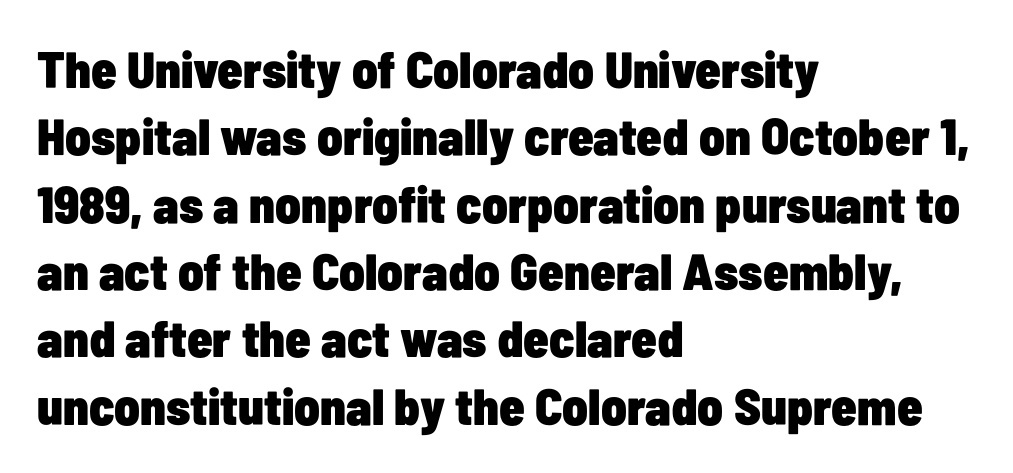
Note the varied advance widths — an 'i' is clearly narrower than an 'm'. Beneath every word, the page is bare. Caption: standard tracking, unaltered. The designer left line spacing at the default. Caption: bold face, heavy strokes.
